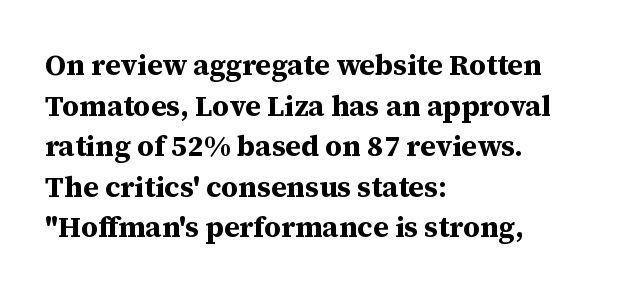
Line starts are locked; line ends wander. Characters remain perfectly vertical along every line. A typesetter would call this zero additional tracking. Think of a printed novel: that variable character pitch is what you see here. Every letter is thick-stroked: bold, no question.
